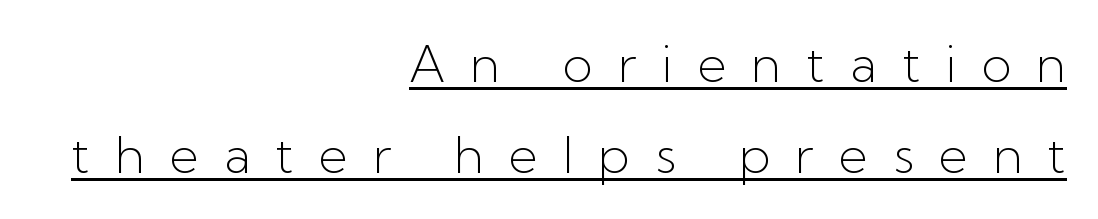
{"serif": "no", "italic": "no", "bold": "no", "weight": "light", "width": "normal", "stroke_contrast": "low", "x_height": "medium", "monospaced": "no", "underline": "yes", "align": "right", "line_spacing_ratio": 1.83, "letter_spacing": "wide", "letter_spacing_em": 0.5, "glyph_px": 50}
